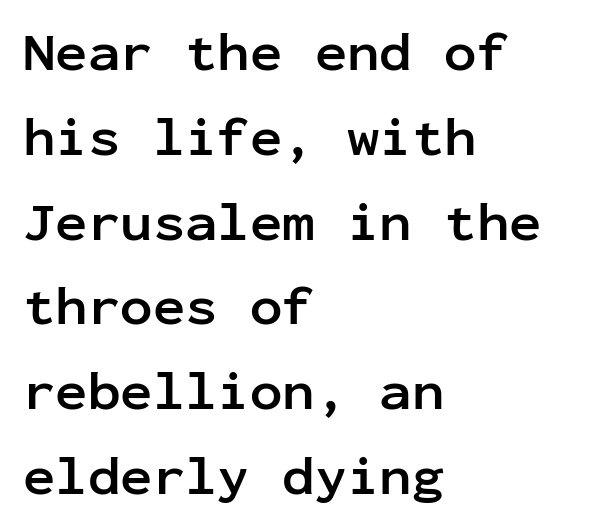
This block has exactly the height ordinary leading produces. The rendering uses a bold face; every stroke is thick and dark. Alignment: flush left. These lines were composed using upright roman letters. Plain, unruled lines of type.
